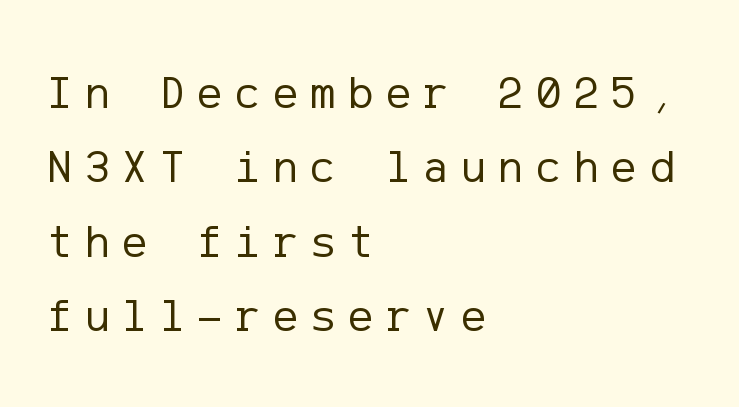
Q: Is the text bold? A: No.
Q: Is the text italic (slanted)? A: No, it is upright.
Q: Is the typeface a serif or a sans-serif typeface? A: Sans-serif.
Q: Is the text underlined? A: No.
Q: How is the paragraph aligned? A: Left-aligned.
Q: Is the spacing between letters normal or unusually wide? A: Unusually wide.
Q: Is the spacing between lines tight, normal or loose? A: Normal.
Q: Width (condensed, normal, or wide)? A: Normal.
Q: Stroke contrast? A: Low.
Q: x-height? A: Medium.
